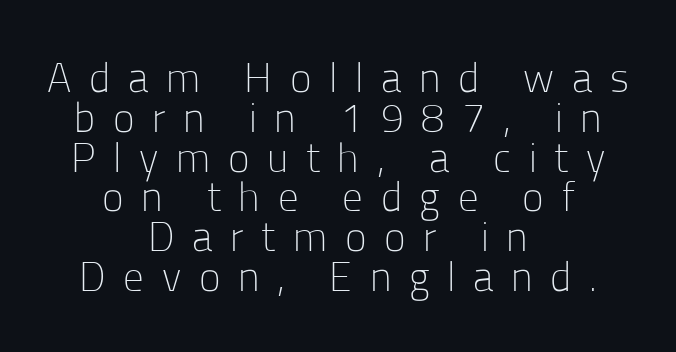
Q: Is the text bold? A: No.
Q: Is the text italic (slanted)? A: No, it is upright.
Q: Is the typeface a serif or a sans-serif typeface? A: Sans-serif.
Q: Is the text underlined? A: No.
Q: How is the paragraph aligned? A: Centered.
Q: Is the spacing between letters normal or unusually wide? A: Unusually wide.
Q: Is the spacing between lines tight, normal or loose? A: Tight.
Q: Width (condensed, normal, or wide)? A: Normal.
Q: Stroke contrast? A: Low.
Q: x-height? A: Medium.
Q: Monospaced? A: No.
